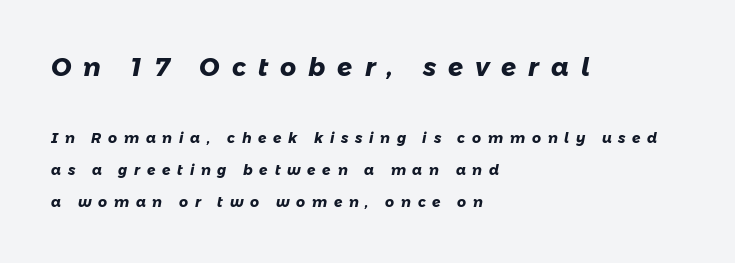
{"bold": "yes", "underline": "no", "align": "left", "line_spacing": "loose", "line_spacing_ratio": 2.31, "letter_spacing": "wide", "letter_spacing_em": 0.48, "larger_block": "first", "size_ratio": 1.79, "glyph_px": 25}
